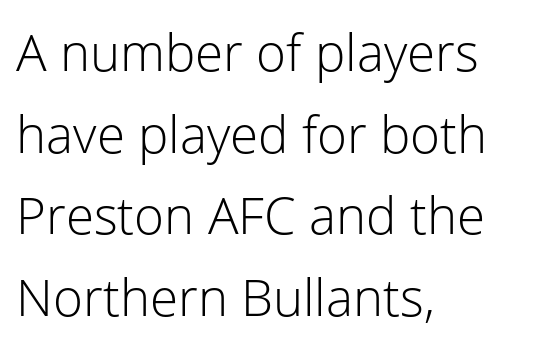
Q: Is the text bold? A: No.
Q: Is the text italic (slanted)? A: No, it is upright.
Q: Is the typeface a serif or a sans-serif typeface? A: Sans-serif.
Q: Is the text underlined? A: No.
Q: How is the paragraph aligned? A: Left-aligned.
Q: Is the spacing between letters normal or unusually wide? A: Normal.
Q: Is the spacing between lines tight, normal or loose? A: Normal.
Q: Width (condensed, normal, or wide)? A: Normal.
Q: Stroke contrast? A: Low.
Q: x-height? A: Medium.
Q: Monospaced? A: No.
